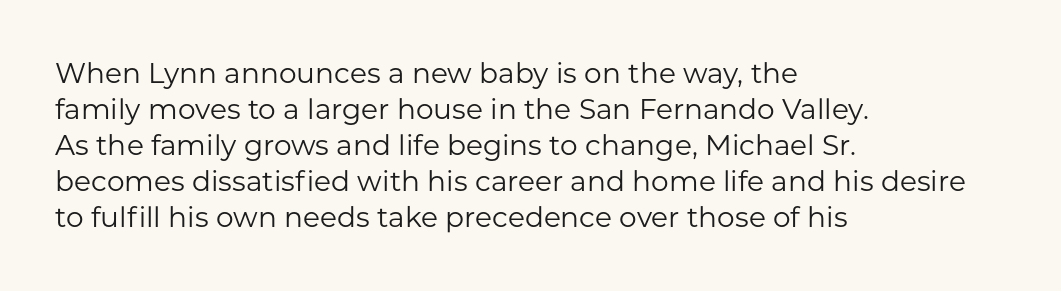
{"serif": "no", "italic": "no", "bold": "no", "weight": "regular", "width": "normal", "stroke_contrast": "low", "x_height": "medium", "monospaced": "no", "underline": "no", "align": "left", "line_spacing": "normal", "line_spacing_ratio": 1.29, "letter_spacing": "normal", "letter_spacing_em": 0.0, "glyph_px": 28}
